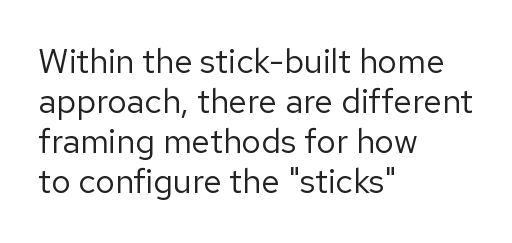
Q: Is the text bold? A: No.
Q: Is the text italic (slanted)? A: No, it is upright.
Q: Is the typeface a serif or a sans-serif typeface? A: Sans-serif.
Q: Is the text underlined? A: No.
Q: How is the paragraph aligned? A: Left-aligned.
Q: Is the spacing between letters normal or unusually wide? A: Normal.
Q: Width (condensed, normal, or wide)? A: Normal.
Q: Stroke contrast? A: Low.
Q: x-height? A: Medium.
Q: Monospaced? A: No.
